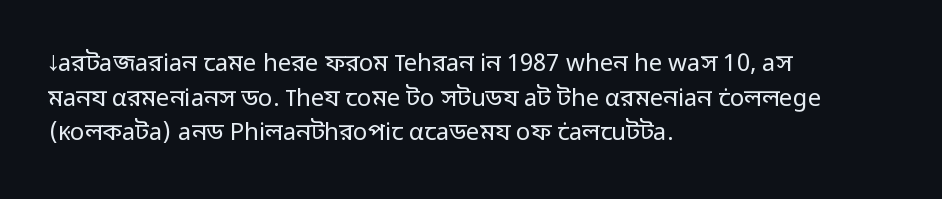
Regarding leading, the lines here are spaced in the standard way. The letters look calm and open, with moderate or lighter stems. Layout note: lines flush left. The rendering keeps characters at their native spacing. The lettering stays uniformly vertical, giving the passage a roman look. Underline: absent.
